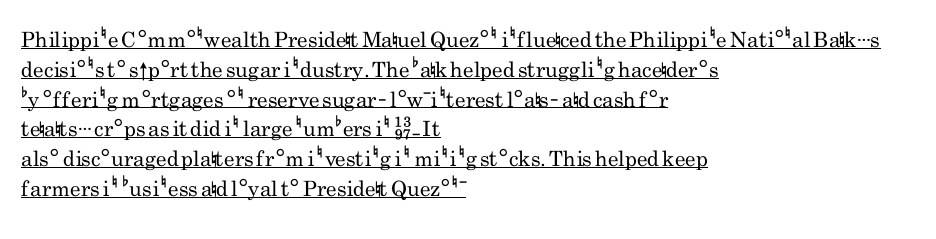
A rule runs beneath these lines of type. When letters stand straight like this, we call the style roman or upright. Tracking value appears to be zero — textbook default spacing. These lines sit exactly where default settings would place them. Nothing heavy about these letters — not bold at all. Compared with a centered layout, this one pins lines to the left instead.
